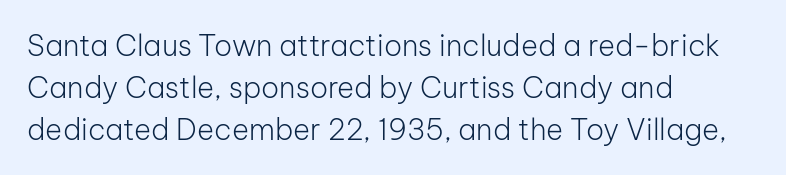
Tall strokes in this sample are plumb rather than angled. No feet cap the strokes, marking this as sans-serif type. Glance below the letters and you will spot only blank space. Every row of glyphs begins at an identical x-position on the left. The face used here is proportionally spaced, like ordinary book or web type. The letters sit at their default tracking, neither squeezed nor spread.
